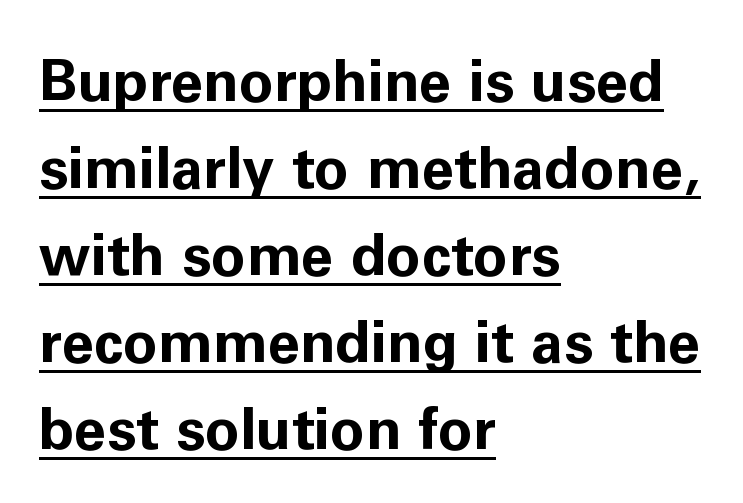
Here the designer chose a conventional face with non-uniform glyph widths. Is the block centered? No — it sits flush against the left margin. Leading: standard. Nothing unusual about the tracking: characters are spaced as the font intends. Grotesque or geometric, the face here clearly has no serifs.
